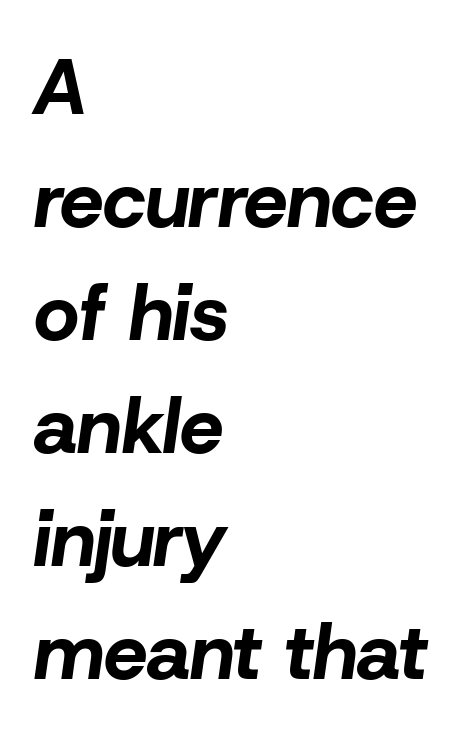
Q: Is the text bold? A: Yes.
Q: Is the text italic (slanted)? A: Yes, it leans right by about 8 degrees.
Q: Is the text underlined? A: No.
Q: How is the paragraph aligned? A: Left-aligned.
Q: Is the spacing between letters normal or unusually wide? A: Normal.
Q: Is the spacing between lines tight, normal or loose? A: Normal.
Q: Width (condensed, normal, or wide)? A: Normal.
Q: Stroke contrast? A: Low.
Q: x-height? A: Medium.
Q: Monospaced? A: No.
